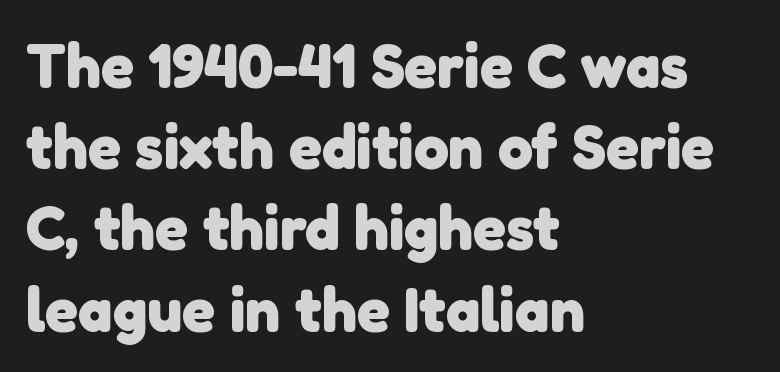
{"serif": "no", "bold": "yes", "weight": "heavy", "width": "normal", "stroke_contrast": "low", "x_height": "medium", "monospaced": "no", "underline": "no", "align": "left", "line_spacing": "normal", "line_spacing_ratio": 1.31, "letter_spacing": "normal", "letter_spacing_em": 0.0, "glyph_px": 62}
